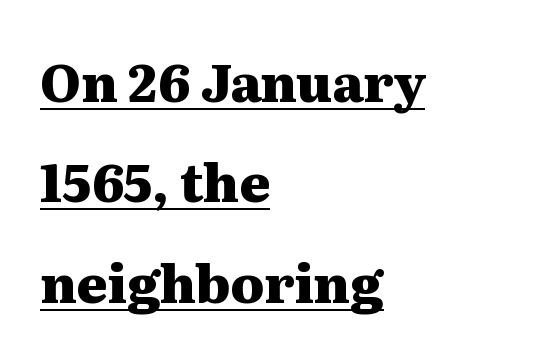
Q: Is the text bold? A: Yes.
Q: Is the text italic (slanted)? A: No, it is upright.
Q: Is the typeface a serif or a sans-serif typeface? A: Serif.
Q: Is the text underlined? A: Yes.
Q: How is the paragraph aligned? A: Left-aligned.
Q: Is the spacing between letters normal or unusually wide? A: Normal.
Q: Is the spacing between lines tight, normal or loose? A: Loose.
Q: Width (condensed, normal, or wide)? A: Wide.
Q: Stroke contrast? A: Medium.
Q: x-height? A: Medium.
Q: Monospaced? A: No.
